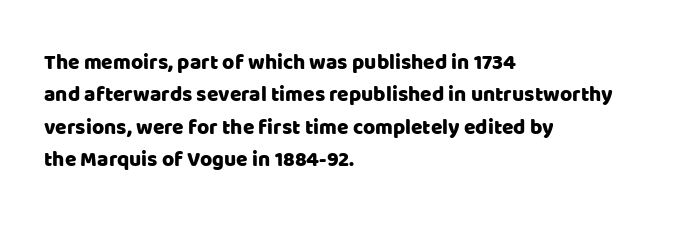
{"italic": "no", "underline": "no", "align": "left", "line_spacing": "normal", "line_spacing_ratio": 1.54, "letter_spacing": "normal", "letter_spacing_em": 0.0, "glyph_px": 21}
